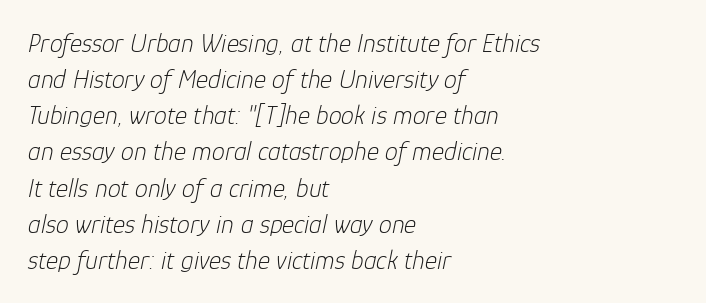
What's the leading like? Ordinary, nothing unusual. The paragraph has a hard left edge and a soft right edge. The glyphs look as if they've been sheared to an angle. The space beneath each line is pristine and unruled. Tracking value appears to be zero — textbook default spacing. Each stroke keeps to a modest, everyday thickness or less.
